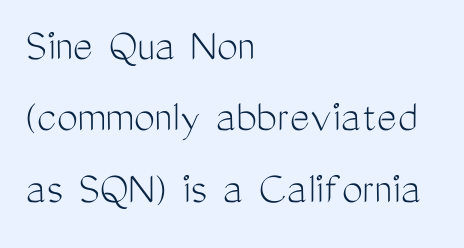
Q: Is the text bold? A: No.
Q: Is the text italic (slanted)? A: No, it is upright.
Q: Is the typeface a serif or a sans-serif typeface? A: Sans-serif.
Q: Is the text underlined? A: No.
Q: How is the paragraph aligned? A: Left-aligned.
Q: Is the spacing between letters normal or unusually wide? A: Normal.
Q: Is the spacing between lines tight, normal or loose? A: Normal.
Q: Width (condensed, normal, or wide)? A: Condensed.
Q: Stroke contrast? A: Medium.
Q: x-height? A: Medium.
Q: Monospaced? A: No.
